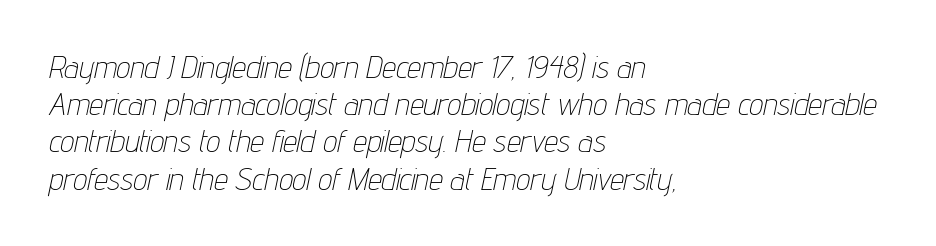
The image shows 31 px thin, condensed type, italic (leaning right); set left-aligned, line spacing 1.2x, normal letter spacing, not underlined; low stroke contrast and a medium x-height.
